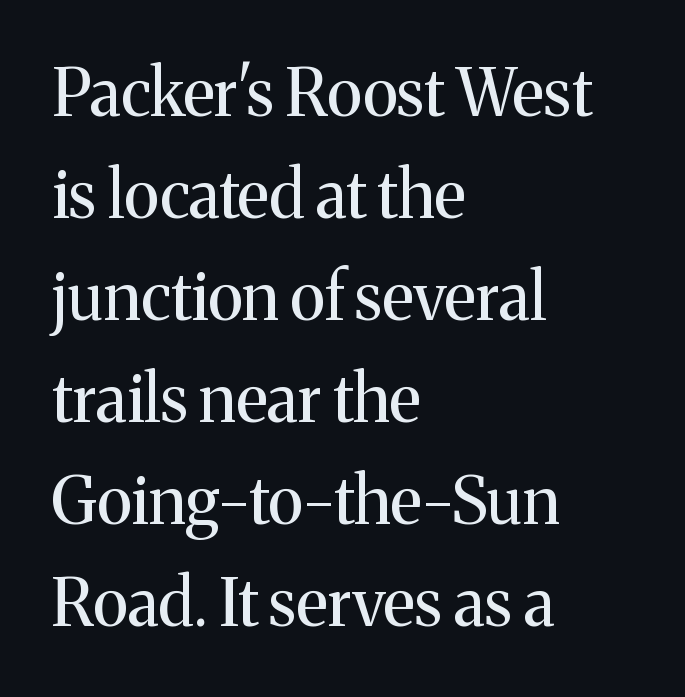
{"serif": "yes", "italic": "no", "bold": "no", "weight": "regular", "width": "normal", "stroke_contrast": "medium", "x_height": "medium", "monospaced": "no", "underline": "no", "align": "left", "line_spacing": "normal", "line_spacing_ratio": 1.57, "letter_spacing": "normal", "letter_spacing_em": 0.0, "glyph_px": 65}
